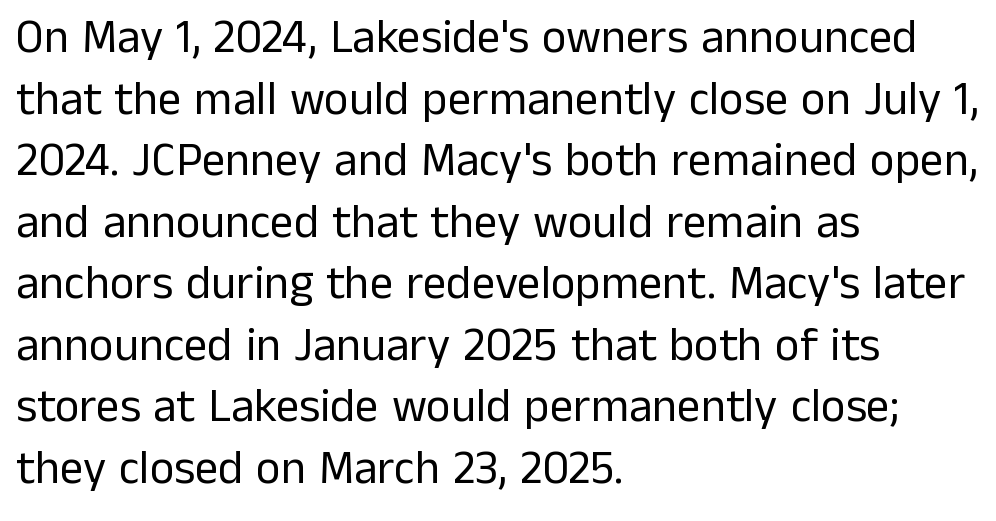
Q: Is the text bold? A: No.
Q: Is the text italic (slanted)? A: No, it is upright.
Q: Is the typeface a serif or a sans-serif typeface? A: Sans-serif.
Q: Is the text underlined? A: No.
Q: How is the paragraph aligned? A: Left-aligned.
Q: Is the spacing between letters normal or unusually wide? A: Normal.
Q: Is the spacing between lines tight, normal or loose? A: Normal.
Q: Width (condensed, normal, or wide)? A: Normal.
Q: Stroke contrast? A: Low.
Q: x-height? A: Medium.
Q: Monospaced? A: No.
